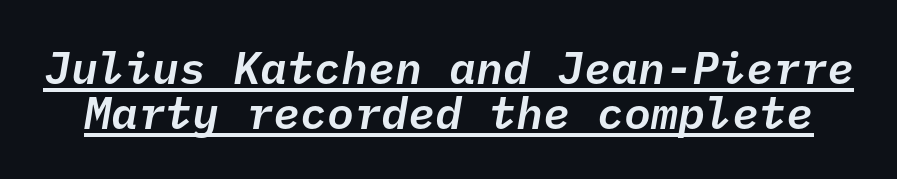
Q: Is the text italic (slanted)? A: Yes, it leans right by about 10 degrees.
Q: Is the text underlined? A: Yes.
Q: Is the spacing between letters normal or unusually wide? A: Normal.
Q: Is the spacing between lines tight, normal or loose? A: Tight.
Q: Width (condensed, normal, or wide)? A: Normal.
Q: Stroke contrast? A: Low.
Q: x-height? A: Medium.
Q: Monospaced? A: Yes.
